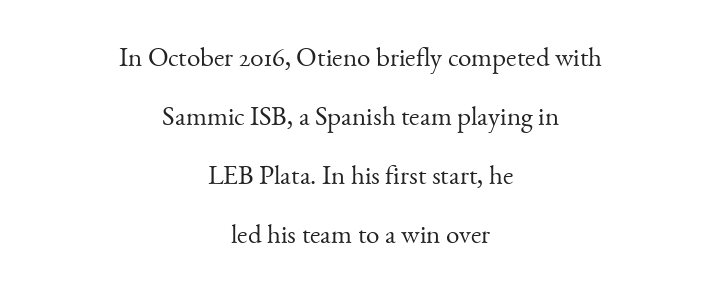
Q: Is the text bold? A: No.
Q: Is the text italic (slanted)? A: No, it is upright.
Q: Is the text underlined? A: No.
Q: How is the paragraph aligned? A: Centered.
Q: Is the spacing between letters normal or unusually wide? A: Normal.
Q: Is the spacing between lines tight, normal or loose? A: Loose.
